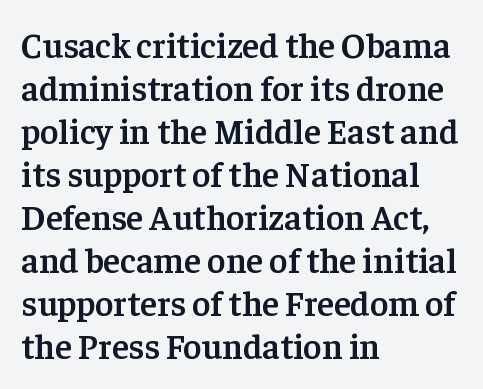
This is moderately heavy type, rendered in semibold. Here the designer chose a conventional face with non-uniform glyph widths. The lettering holds an erect, upright posture throughout. Where is the straight margin? On the left. A serif font was chosen for this passage. The rendering keeps characters at their native spacing.
